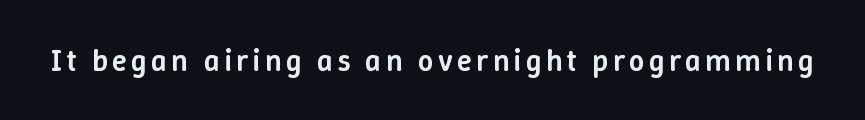
Ascenders rise straight up at ninety degrees. Proportional: the letters do not fall into vertical columns. Descenders are the only things crossing below the line. The passage shown is semibold, sitting just below true bold.
